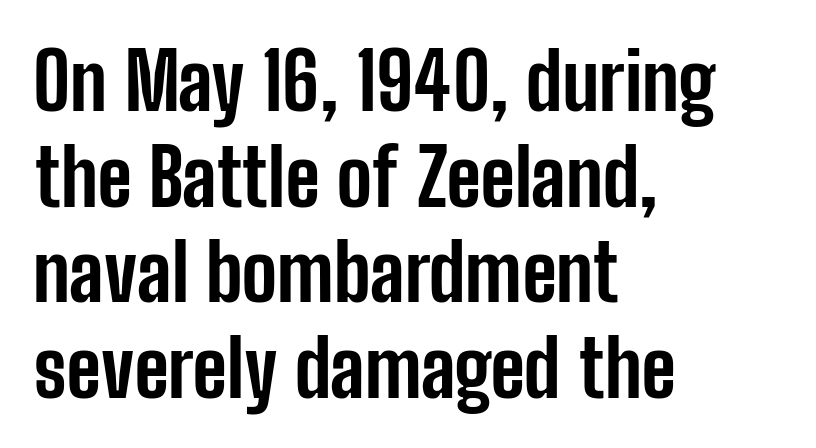
The image shows 79 px bold, condensed sans-serif type, upright; set left-aligned, line spacing 1.21x, normal letter spacing, not underlined; low stroke contrast and a medium x-height.
